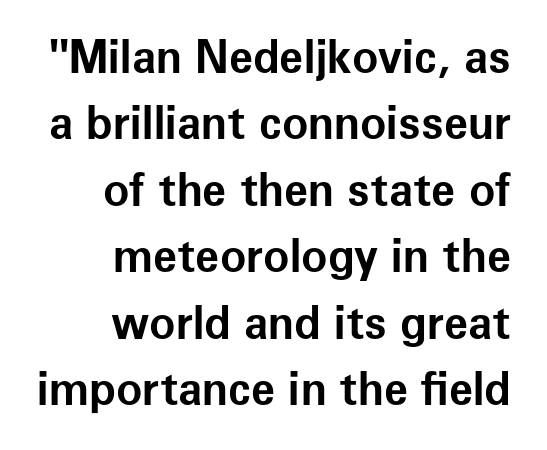
{"serif": "no", "italic": "no", "bold": "yes", "weight": "bold", "width": "normal", "stroke_contrast": "low", "x_height": "medium", "monospaced": "no", "underline": "no", "align": "right", "line_spacing": "normal", "line_spacing_ratio": 1.51, "letter_spacing": "normal", "letter_spacing_em": 0.0, "glyph_px": 44}
